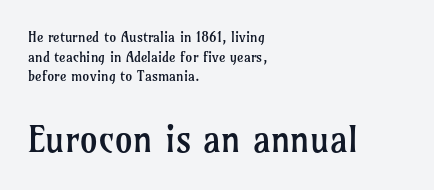
Spacing between characters is what you'd get straight out of the box. Glance below the letters and you will spot only blank space. Notice how the passage keeps a crisp vertical edge on the left only. Quick note: interline space is typical. Proportional: the letters do not fall into vertical columns.
